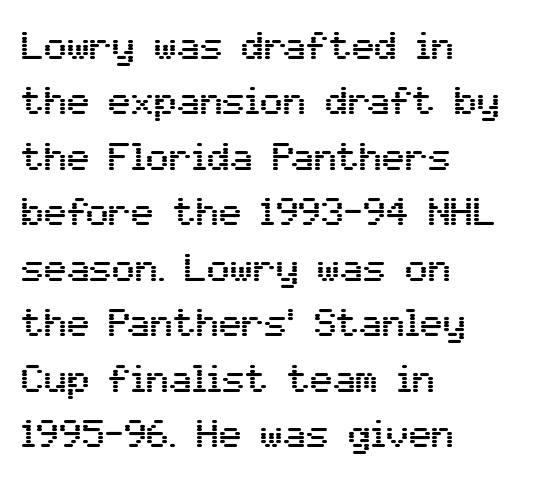
The image shows 38 px sans-serif type, upright; set left-aligned, normal line spacing (1.46x), normal letter spacing, not underlined; medium stroke contrast and a medium x-height.
